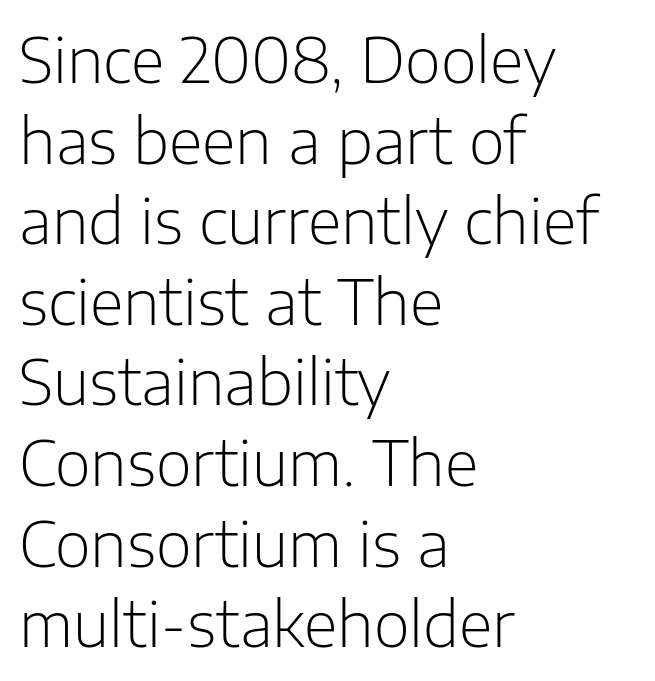
Q: Is the text bold? A: No.
Q: Is the text italic (slanted)? A: No, it is upright.
Q: Is the typeface a serif or a sans-serif typeface? A: Sans-serif.
Q: Is the text underlined? A: No.
Q: How is the paragraph aligned? A: Left-aligned.
Q: Is the spacing between letters normal or unusually wide? A: Normal.
Q: Is the spacing between lines tight, normal or loose? A: Normal.
Q: Width (condensed, normal, or wide)? A: Normal.
Q: Stroke contrast? A: Low.
Q: x-height? A: Medium.
Q: Monospaced? A: No.
